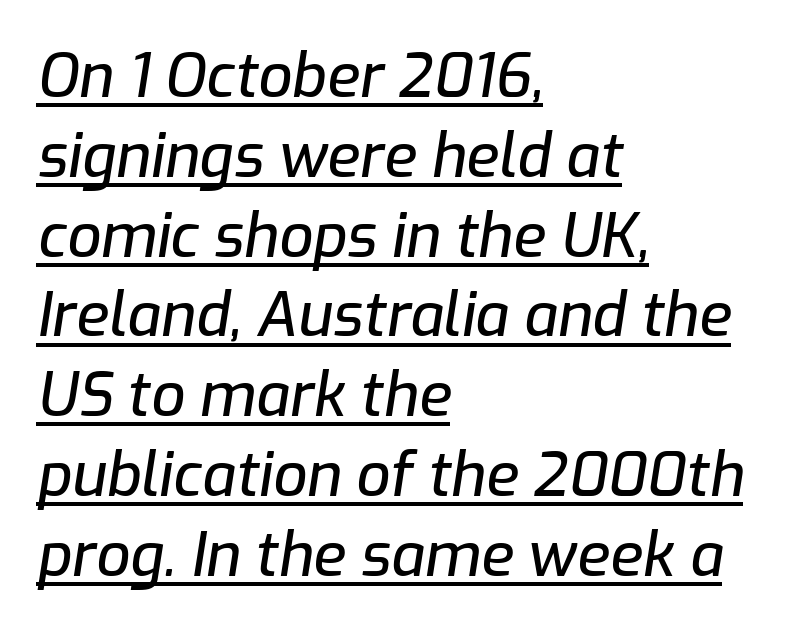
The passage is arranged the way most books set body copy — flush left. The rendering applies a slant to the glyphs. This sample carries an underscore along the baseline area. The letters sit at their default tracking, neither squeezed nor spread.
